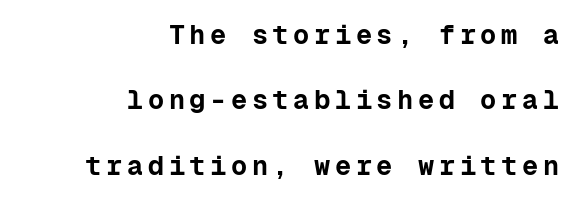
The image shows 27 px bold type, upright; set right-aligned, loose line spacing (2.42x), not underlined.
